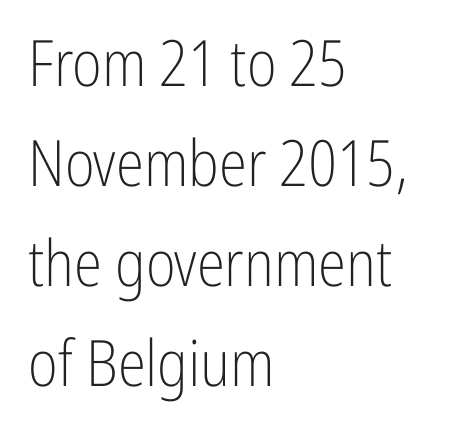
{"serif": "no", "italic": "no", "bold": "no", "weight": "light", "width": "condensed", "stroke_contrast": "low", "x_height": "medium", "monospaced": "no", "underline": "no", "align": "left", "line_spacing": "normal", "line_spacing_ratio": 1.56, "letter_spacing": "normal", "letter_spacing_em": 0.0, "glyph_px": 64}
